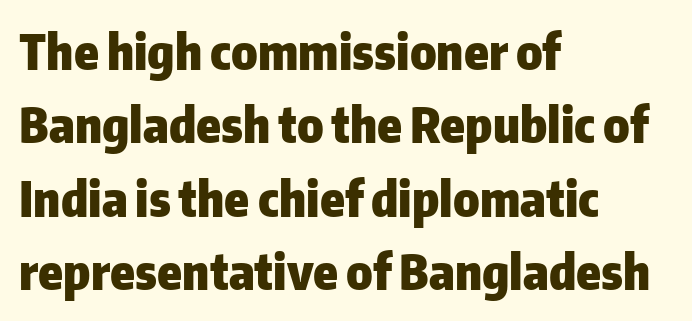
Caption: bold face, heavy strokes. I'd call this a sans setting — the letters go barefoot. Do the letters lean? They stand straight. Only glyphs here, with clear space below each row. Varying glyph widths throughout — classic text-font behaviour.
